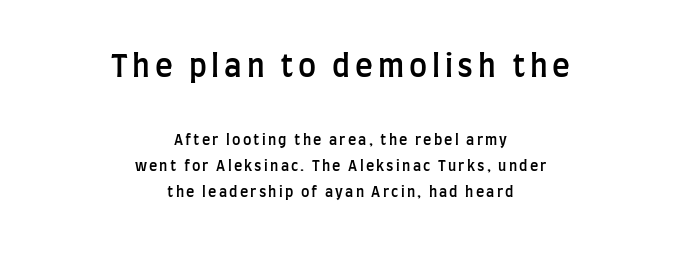
Q: Is the text bold? A: Semi-bold.
Q: Is the text italic (slanted)? A: No, it is upright.
Q: Is the typeface a serif or a sans-serif typeface? A: Sans-serif.
Q: Is the text underlined? A: No.
Q: How is the paragraph aligned? A: Centered.
Q: Which block of text is set in a larger size, the first (top) or the second (bottom)? A: The first (top) one.
Q: Width (condensed, normal, or wide)? A: Condensed.
Q: Stroke contrast? A: Low.
Q: x-height? A: Large.
Q: Monospaced? A: No.
